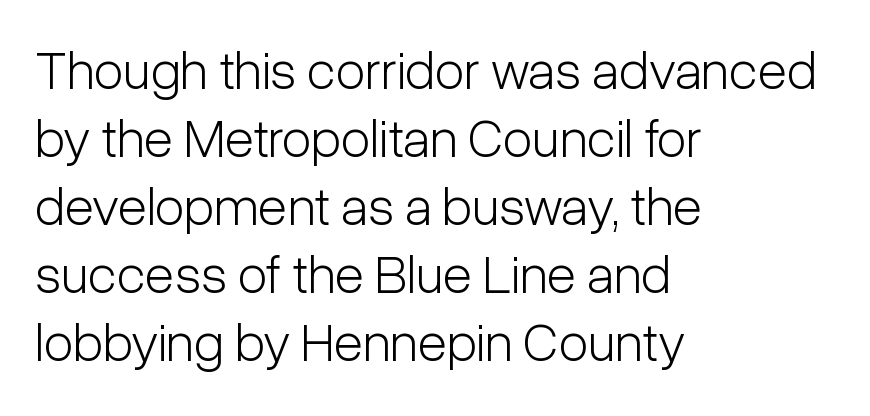
The image shows 54 px light, condensed sans-serif type, upright; set left-aligned, normal line spacing (1.26x), normal letter spacing, not underlined; low stroke contrast and a medium x-height.
